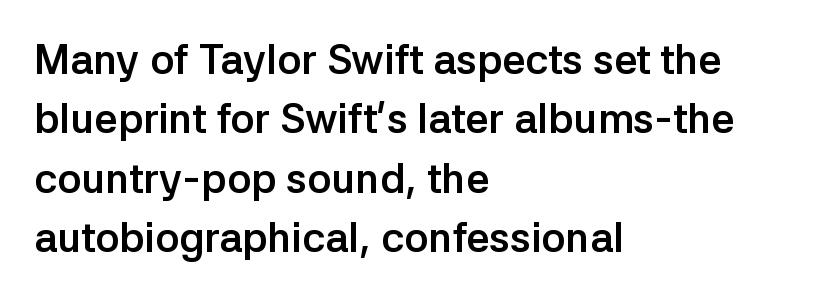
The rendering uses natural spacing where letterforms have individual widths. Every row of glyphs begins at an identical x-position on the left. The designer left line spacing at the default. Strong, thick strokes mark this as bold type. Grotesque or geometric, the face here clearly has no serifs.
